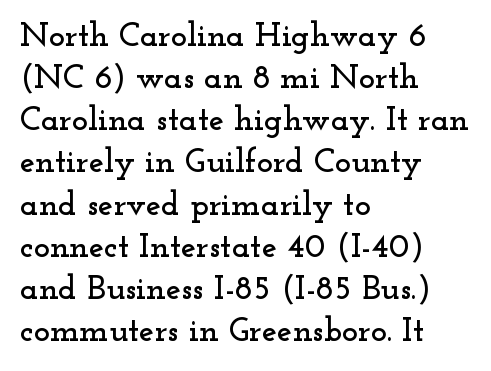
You could not count columns in this text — the font is proportionally spaced. The paragraph has a hard left edge and a soft right edge. Upright lettering throughout. Each row of text sits above clean, open space.
